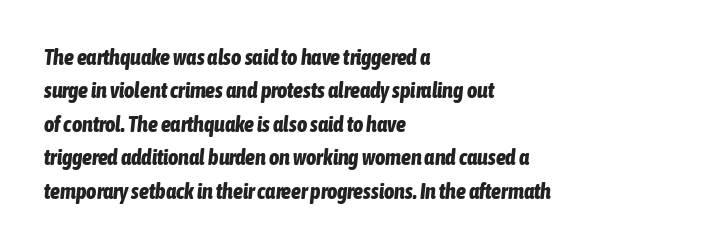
{"italic": "yes", "lean": "right", "slant_degrees": 6, "bold": "yes", "underline": "no", "align": "left", "line_spacing": "normal", "line_spacing_ratio": 1.52, "letter_spacing": "normal", "letter_spacing_em": 0.0, "glyph_px": 22}
